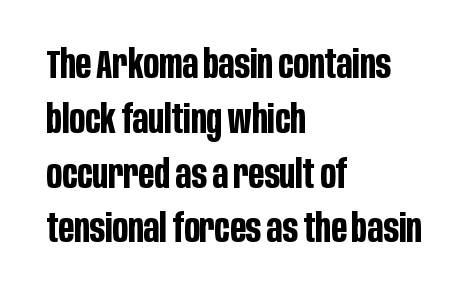
Q: Is the text bold? A: Yes.
Q: Is the text italic (slanted)? A: No, it is upright.
Q: Is the typeface a serif or a sans-serif typeface? A: Sans-serif.
Q: Is the text underlined? A: No.
Q: How is the paragraph aligned? A: Left-aligned.
Q: Is the spacing between letters normal or unusually wide? A: Normal.
Q: Is the spacing between lines tight, normal or loose? A: Normal.
Q: Width (condensed, normal, or wide)? A: Condensed.
Q: Stroke contrast? A: Low.
Q: x-height? A: Large.
Q: Monospaced? A: No.
